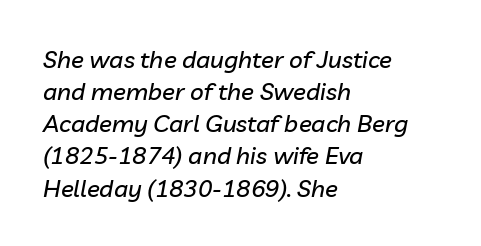
Descenders hang freely into open space. Italic: yes, the glyphs are oblique. Interline gaps are of average width in this sample. The passage shown has conventional tracking throughout. A student would call this left alignment; a typographer would say flush left, rag right.
